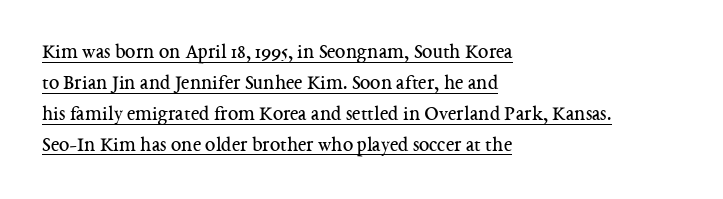
Q: Is the text bold? A: No.
Q: Is the text italic (slanted)? A: No, it is upright.
Q: Is the text underlined? A: Yes.
Q: How is the paragraph aligned? A: Left-aligned.
Q: Is the spacing between letters normal or unusually wide? A: Normal.
Q: Is the spacing between lines tight, normal or loose? A: Normal.
